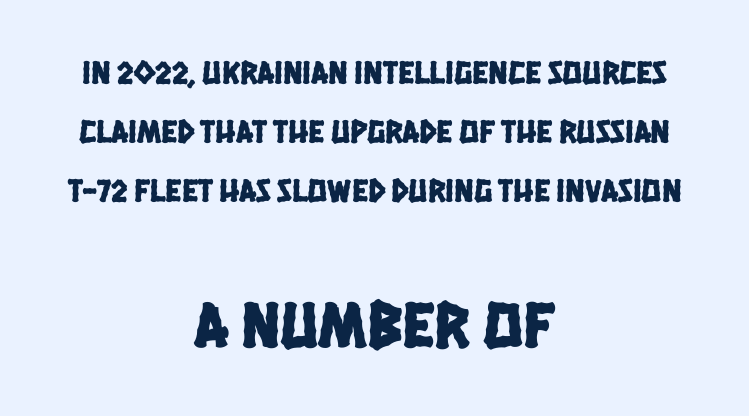
{"serif": "no", "width": "condensed", "stroke_contrast": "low", "x_height": "large", "monospaced": "no", "underline": "no", "align": "center", "line_spacing_ratio": 1.79, "letter_spacing": "normal", "letter_spacing_em": 0.0, "larger_block": "second", "size_ratio": 2.0, "glyph_px": 66}
